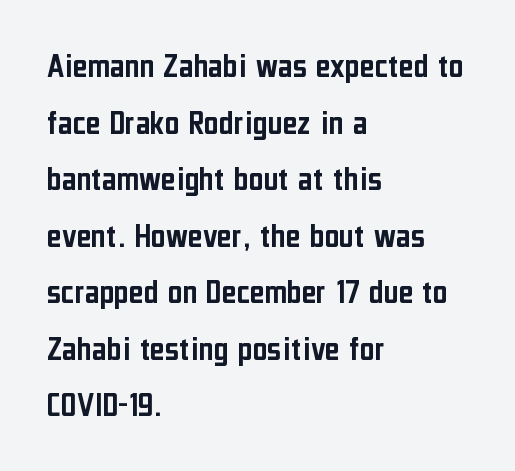
The image shows 36 px condensed sans-serif type, upright; set left-aligned, normal line spacing (1.57x), normal letter spacing, not underlined; low stroke contrast and a medium x-height.
